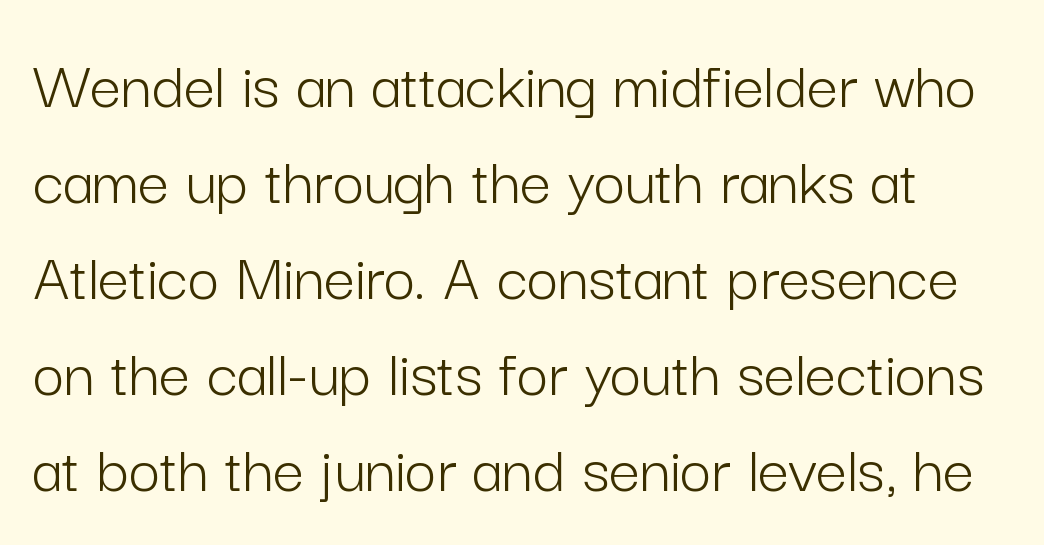
The image shows 69 px light sans-serif type, upright; set normal line spacing (1.39x), normal letter spacing, not underlined; low stroke contrast and a medium x-height.
